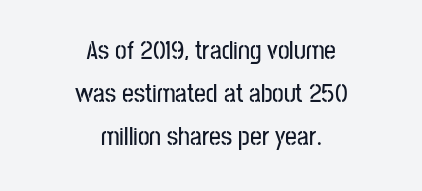
Alignment: centered. Students, observe: this is what conventionally led text looks like. A typesetter would call this zero additional tracking. This is roman type, the default non-slanted kind. The area under the type is left untouched.
